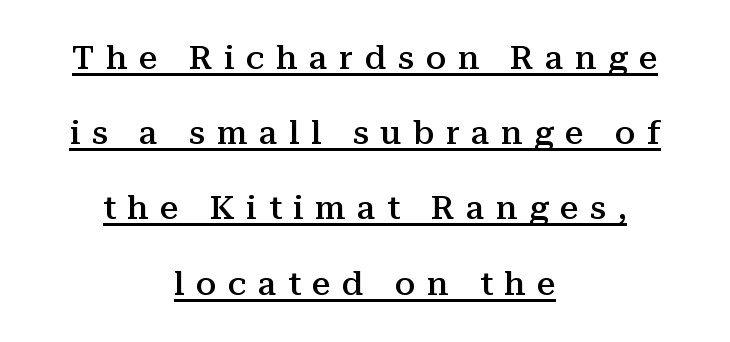
What's the leading like? Stretched, with rows far apart. Semibold letterforms, between regular and bold. Does the copy run flush right? No — it is centered line by line. Unlike a clean sans, this face finishes its strokes with serifs. The rendering uses natural spacing where letterforms have individual widths. The type is letterspaced generously, with wide tracking.
